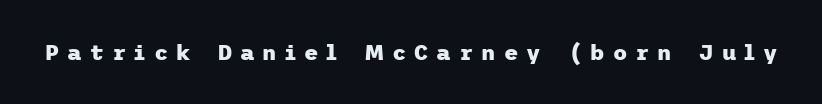
Q: Is the text bold? A: Yes.
Q: Is the text italic (slanted)? A: No, it is upright.
Q: Is the text underlined? A: No.
Q: Is the spacing between letters normal or unusually wide? A: Unusually wide.
